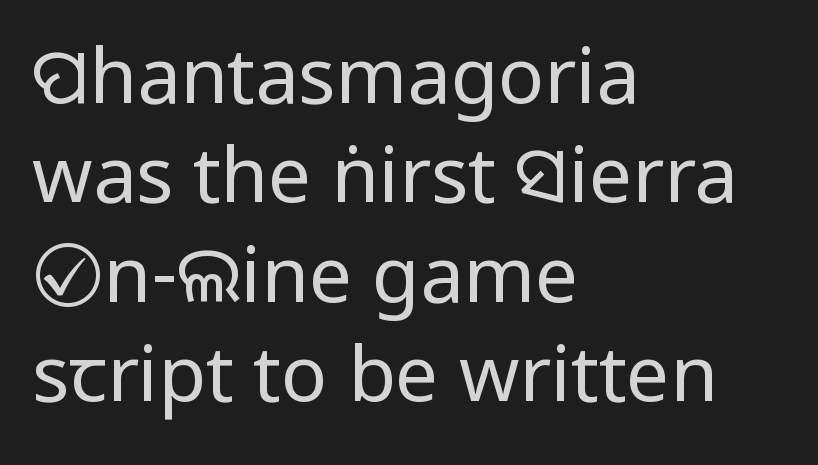
The image shows 77 px regular-weight, condensed sans-serif type, upright; set left-aligned, normal line spacing (1.29x), normal letter spacing, not underlined; low stroke contrast and a large x-height.
